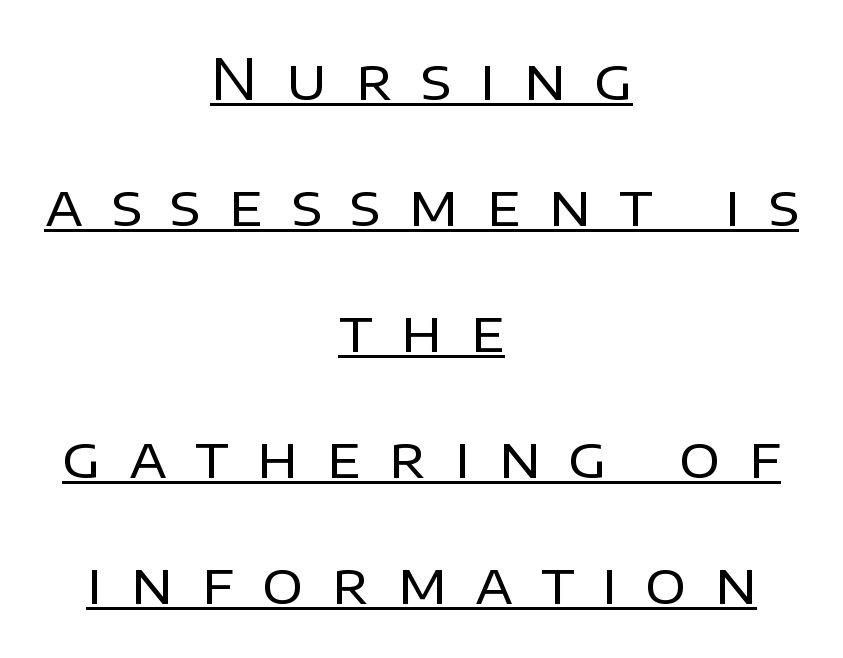
The image shows 57 px regular-weight sans-serif type, upright; set centered, loose line spacing (2.21x), unusually wide letter spacing (+0.49 em), underlined; low stroke contrast and a large x-height.
